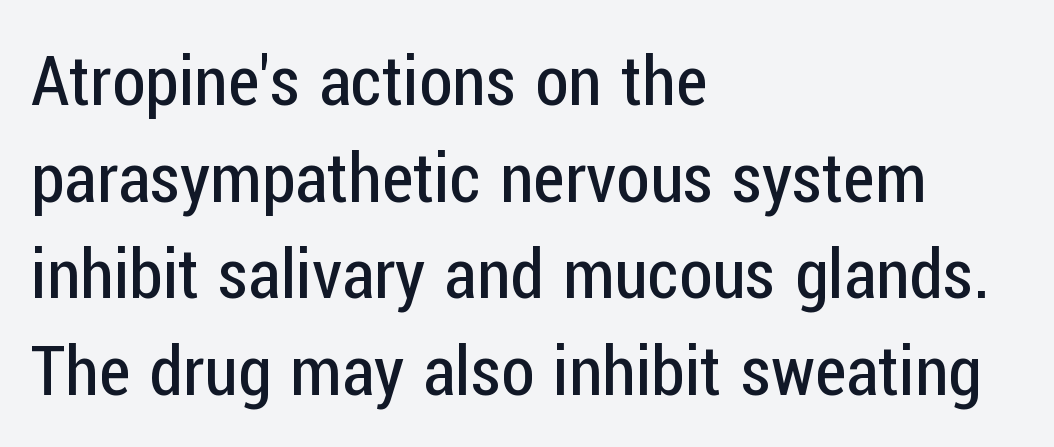
{"serif": "no", "italic": "no", "bold": "no", "weight": "regular", "width": "condensed", "stroke_contrast": "low", "x_height": "medium", "monospaced": "no", "underline": "no", "align": "left", "line_spacing": "normal", "line_spacing_ratio": 1.4, "letter_spacing": "normal", "letter_spacing_em": 0.0, "glyph_px": 69}
